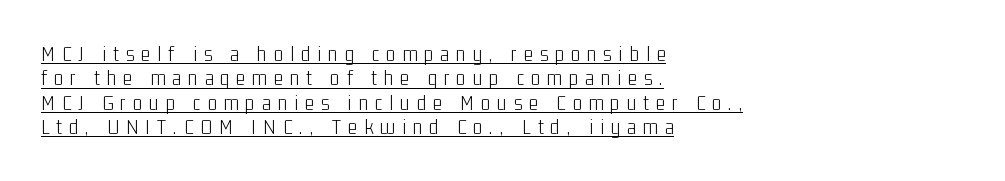
{"italic": "no", "bold": "no", "underline": "yes", "align": "left", "line_spacing": "tight", "line_spacing_ratio": 1.11, "letter_spacing": "wide", "letter_spacing_em": 0.32, "glyph_px": 22}
